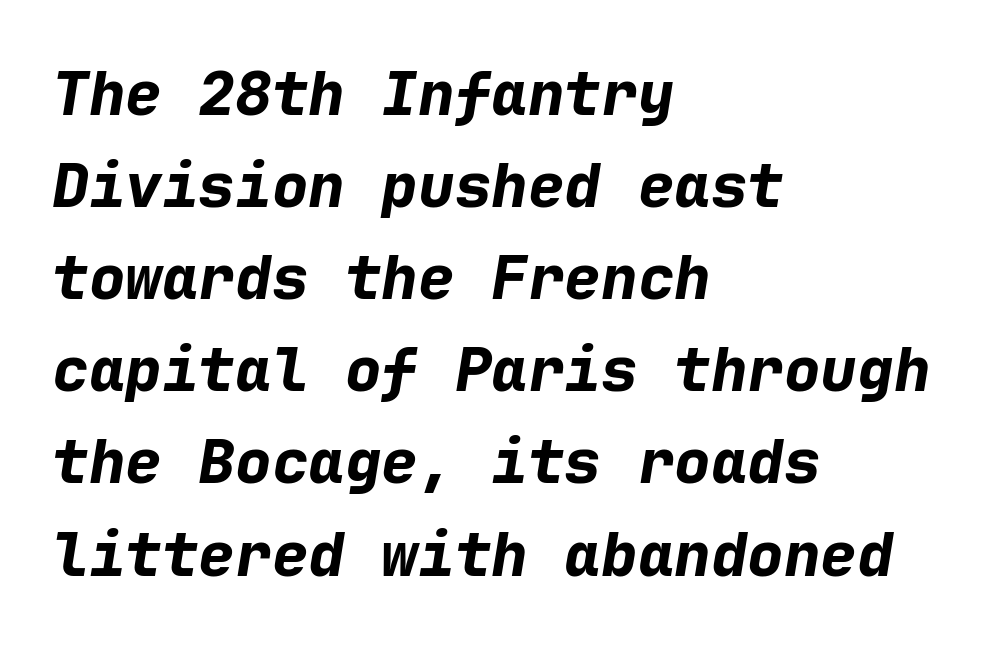
{"italic": "yes", "lean": "right", "slant_degrees": 9, "bold": "yes", "weight": "bold", "width": "normal", "stroke_contrast": "low", "x_height": "medium", "monospaced": "yes", "underline": "no", "align": "left", "line_spacing": "normal", "line_spacing_ratio": 1.51, "letter_spacing": "normal", "letter_spacing_em": 0.0, "glyph_px": 61}
